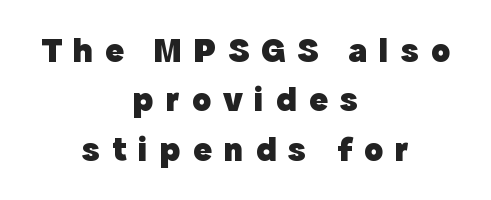
{"serif": "no", "italic": "no", "bold": "yes", "weight": "heavy", "width": "normal", "x_height": "medium", "monospaced": "no", "underline": "no", "align": "center", "line_spacing": "normal", "line_spacing_ratio": 1.41, "letter_spacing": "wide", "letter_spacing_em": 0.34, "glyph_px": 35}
